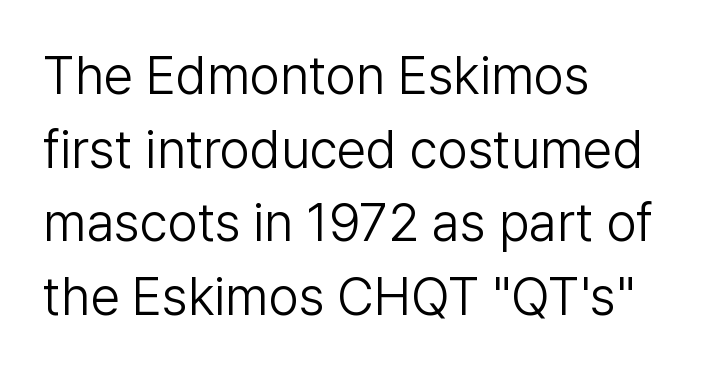
The image shows 53 px light sans-serif type, upright; set left-aligned, normal line spacing (1.39x), normal letter spacing, not underlined; low stroke contrast and a medium x-height.
